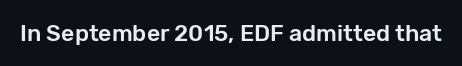
Each word holds together tightly as a unit, with standard inter-letter gaps. Posture: upright roman. The specimen omits any rule beneath the text block's lines.
